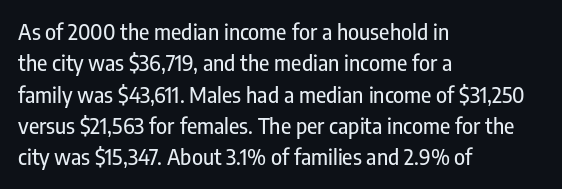
Q: Is the text italic (slanted)? A: No, it is upright.
Q: Is the text underlined? A: No.
Q: How is the paragraph aligned? A: Left-aligned.
Q: Is the spacing between letters normal or unusually wide? A: Normal.
Q: Is the spacing between lines tight, normal or loose? A: Normal.
